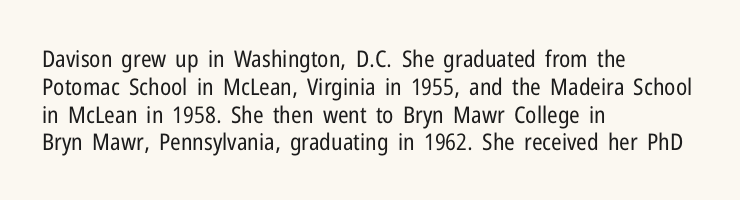
Italic: no, the glyphs are upright roman. Typeset ragged right — the left edge is the straight one. The gaps between neighbouring characters are ordinary and unremarkable. No letter is thick-stroked: the sample isn't bold. Lines of text with bare space underneath.
